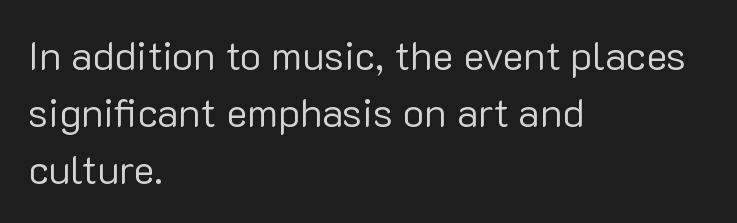
Q: Is the text bold? A: No.
Q: Is the text italic (slanted)? A: No, it is upright.
Q: Is the typeface a serif or a sans-serif typeface? A: Sans-serif.
Q: Is the text underlined? A: No.
Q: How is the paragraph aligned? A: Left-aligned.
Q: Is the spacing between letters normal or unusually wide? A: Normal.
Q: Is the spacing between lines tight, normal or loose? A: Normal.
Q: Width (condensed, normal, or wide)? A: Normal.
Q: Stroke contrast? A: Low.
Q: x-height? A: Medium.
Q: Monospaced? A: No.
